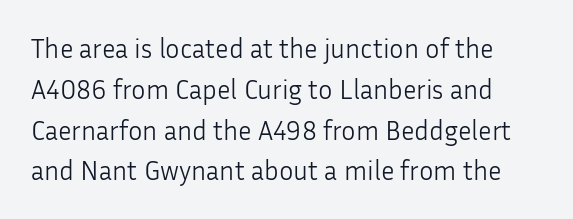
The image shows 27 px text type, upright; set normal line spacing (1.51x), normal letter spacing, not underlined.
